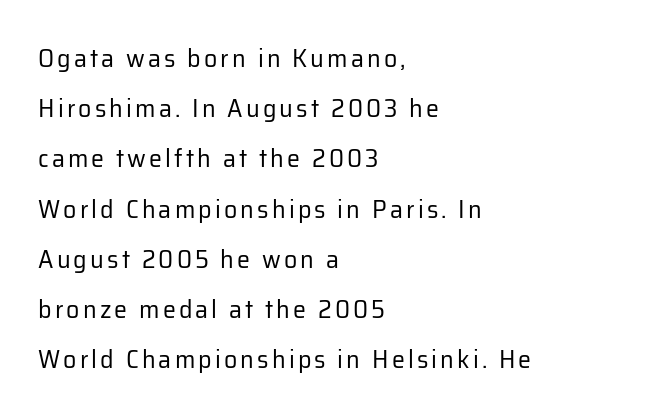
The image shows 26 px text type, upright; set left-aligned, loose line spacing (1.93x), not underlined.
